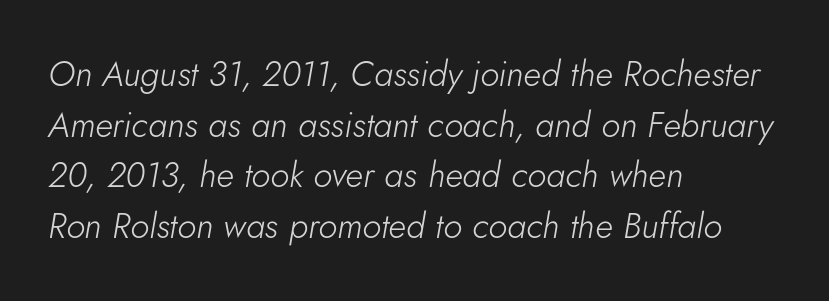
{"italic": "yes", "lean": "right", "slant_degrees": 5, "bold": "no", "weight": "light", "width": "normal", "stroke_contrast": "low", "x_height": "small", "monospaced": "no", "underline": "no", "align": "left", "line_spacing": "normal", "line_spacing_ratio": 1.45, "letter_spacing": "normal", "letter_spacing_em": 0.0, "glyph_px": 35}
